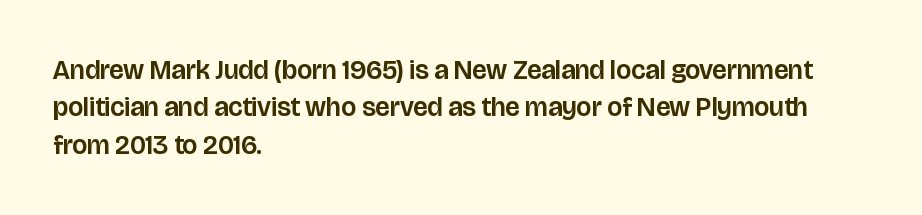
{"italic": "no", "underline": "no", "align": "left", "line_spacing": "normal", "line_spacing_ratio": 1.38, "letter_spacing": "normal", "letter_spacing_em": 0.0, "glyph_px": 27}
